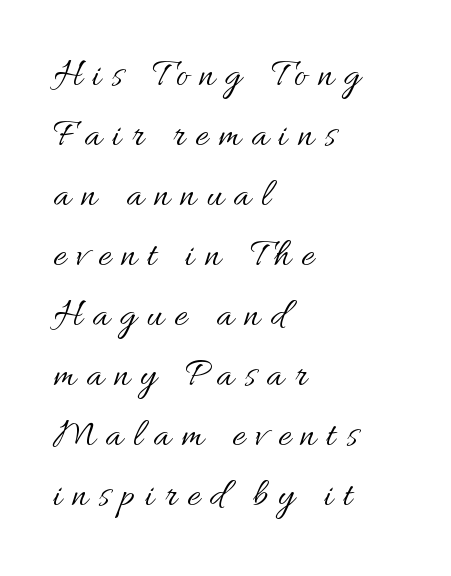
Q: Is the text bold? A: No.
Q: Is the text italic (slanted)? A: Yes.
Q: Is the text underlined? A: No.
Q: How is the paragraph aligned? A: Left-aligned.
Q: Is the spacing between letters normal or unusually wide? A: Unusually wide.
Q: Is the spacing between lines tight, normal or loose? A: Normal.
Q: Width (condensed, normal, or wide)? A: Normal.
Q: Stroke contrast? A: Medium.
Q: x-height? A: Small.
Q: Monospaced? A: No.
